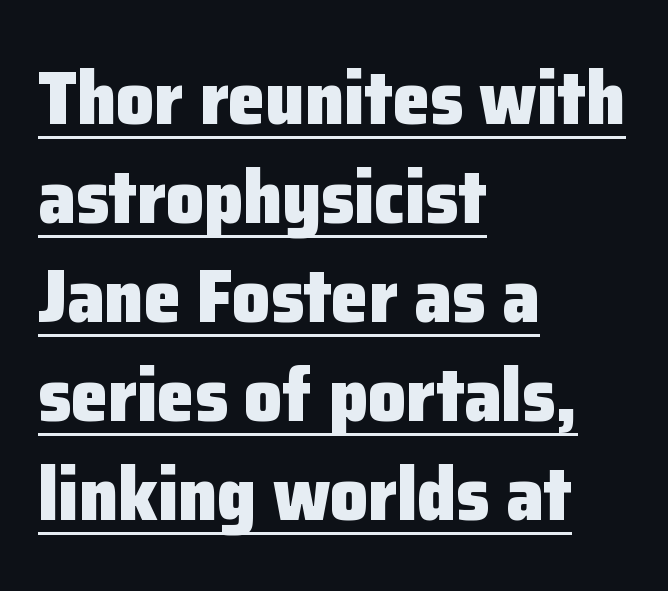
The image shows 75 px heavy sans-serif type, upright; set left-aligned, normal line spacing (1.32x), normal letter spacing, underlined; low stroke contrast and a medium x-height.
